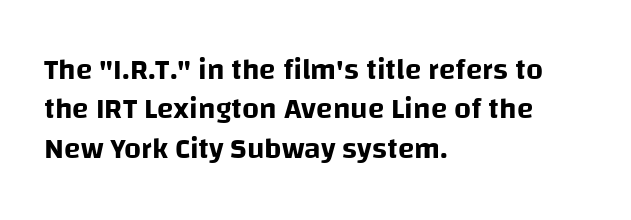
If you measured baseline to baseline, you'd find a middling distance. Spacing between characters is what you'd get straight out of the box. Does the type have serifs? No, each stem ends abruptly. If you drew a ruler down the left edge, every line would touch it.
